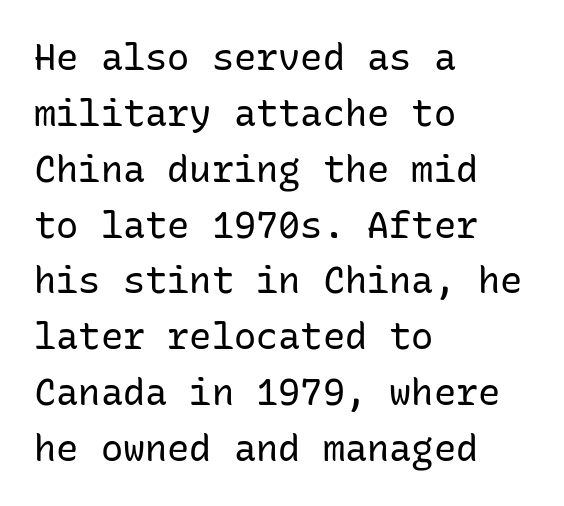
The rendering shows plain stroke endings on the letterforms — a sans-serif design. The paragraph has a hard left edge and a soft right edge. Notice how the stems are strictly vertical — no italics here. The rendering uses typewriter-style spacing with identical character cells. What stands out about the letter spacing? Nothing — it is the standard amount. Vertical spacing — default.
